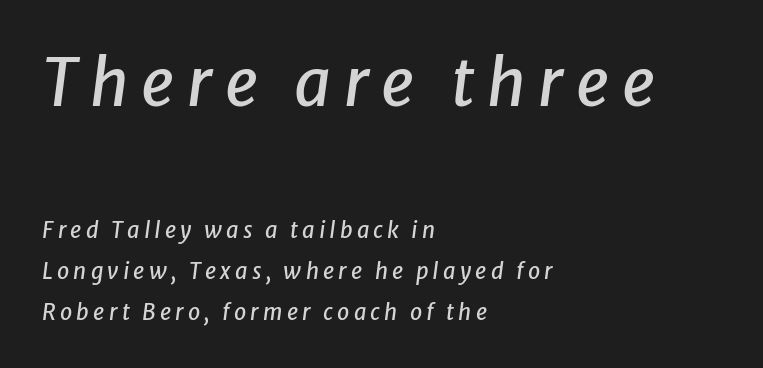
{"italic": "yes", "lean": "right", "slant_degrees": 8, "width": "normal", "stroke_contrast": "low", "x_height": "medium", "monospaced": "no", "underline": "no", "align": "left", "line_spacing_ratio": 1.87, "larger_block": "first", "size_ratio": 2.95, "glyph_px": 65}
